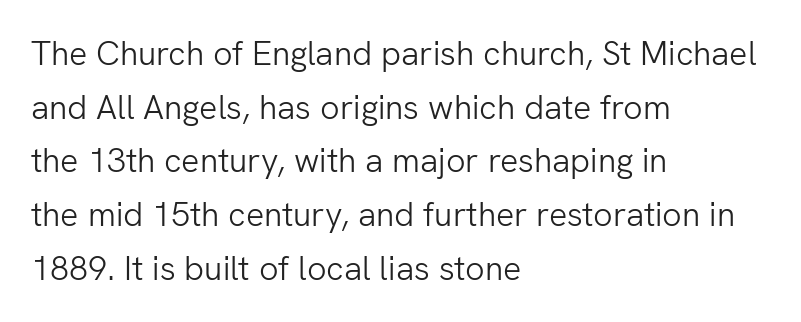
Q: Is the text bold? A: No.
Q: Is the text italic (slanted)? A: No, it is upright.
Q: Is the typeface a serif or a sans-serif typeface? A: Sans-serif.
Q: Is the text underlined? A: No.
Q: How is the paragraph aligned? A: Left-aligned.
Q: Is the spacing between letters normal or unusually wide? A: Normal.
Q: Is the spacing between lines tight, normal or loose? A: Normal.
Q: Width (condensed, normal, or wide)? A: Normal.
Q: Stroke contrast? A: Low.
Q: x-height? A: Medium.
Q: Monospaced? A: No.
